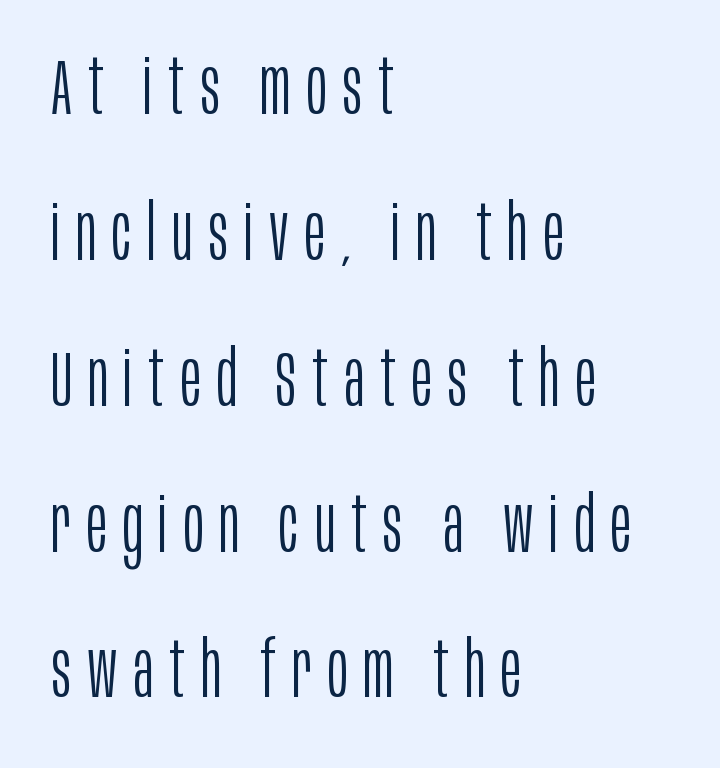
{"serif": "no", "italic": "no", "bold": "no", "weight": "light", "width": "condensed", "stroke_contrast": "low", "x_height": "large", "monospaced": "no", "underline": "no", "align": "left", "line_spacing_ratio": 1.87, "letter_spacing": "wide", "letter_spacing_em": 0.2, "glyph_px": 78}
